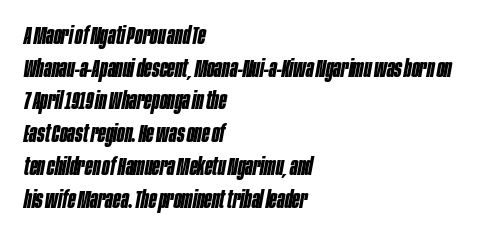
{"italic": "yes", "lean": "right", "slant_degrees": 10, "bold": "yes", "underline": "no", "align": "left", "line_spacing": "normal", "line_spacing_ratio": 1.31, "letter_spacing": "normal", "letter_spacing_em": 0.0, "glyph_px": 25}
